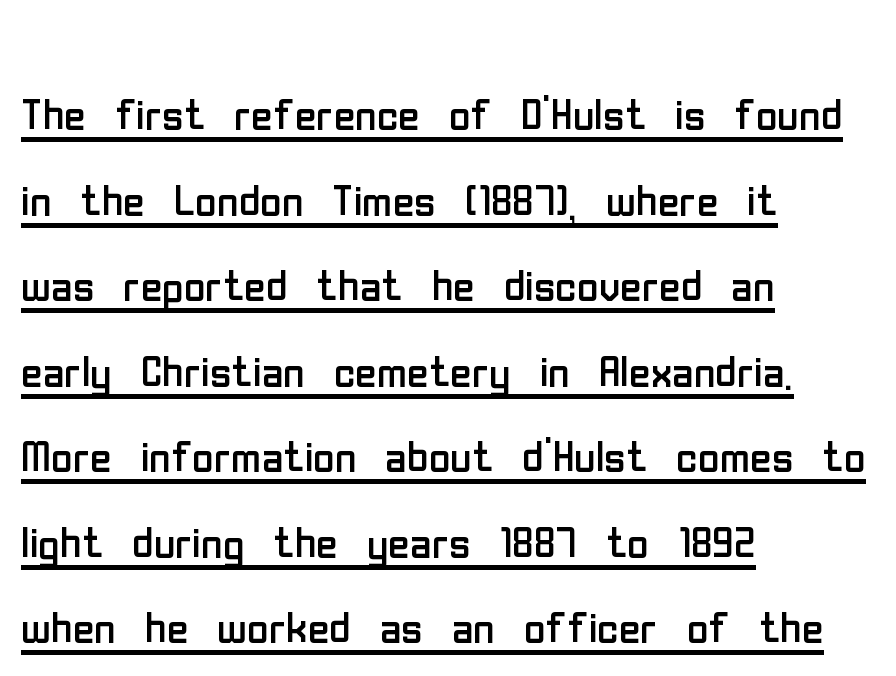
Caption: lettering with a line underneath. Varying glyph widths throughout — classic text-font behaviour. Every stem runs plumb, perpendicular to the baseline. Leading matches the norm, producing a regular column. Alignment: flush left. Stroke thickness stays within the range of a standard reading face or lighter.
